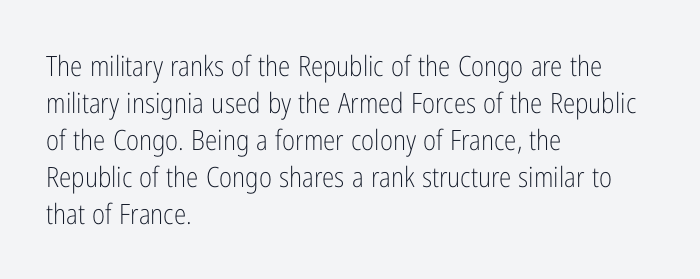
Q: Is the text bold? A: No.
Q: Is the text italic (slanted)? A: No, it is upright.
Q: Is the typeface a serif or a sans-serif typeface? A: Sans-serif.
Q: Is the text underlined? A: No.
Q: How is the paragraph aligned? A: Left-aligned.
Q: Is the spacing between letters normal or unusually wide? A: Normal.
Q: Is the spacing between lines tight, normal or loose? A: Normal.
Q: Width (condensed, normal, or wide)? A: Condensed.
Q: Stroke contrast? A: Low.
Q: x-height? A: Medium.
Q: Monospaced? A: No.
